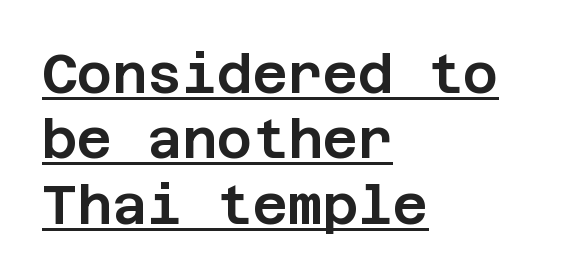
Q: Is the text italic (slanted)? A: No, it is upright.
Q: Is the typeface a serif or a sans-serif typeface? A: Sans-serif.
Q: Is the text underlined? A: Yes.
Q: How is the paragraph aligned? A: Left-aligned.
Q: Is the spacing between letters normal or unusually wide? A: Normal.
Q: Width (condensed, normal, or wide)? A: Normal.
Q: Stroke contrast? A: Low.
Q: x-height? A: Large.
